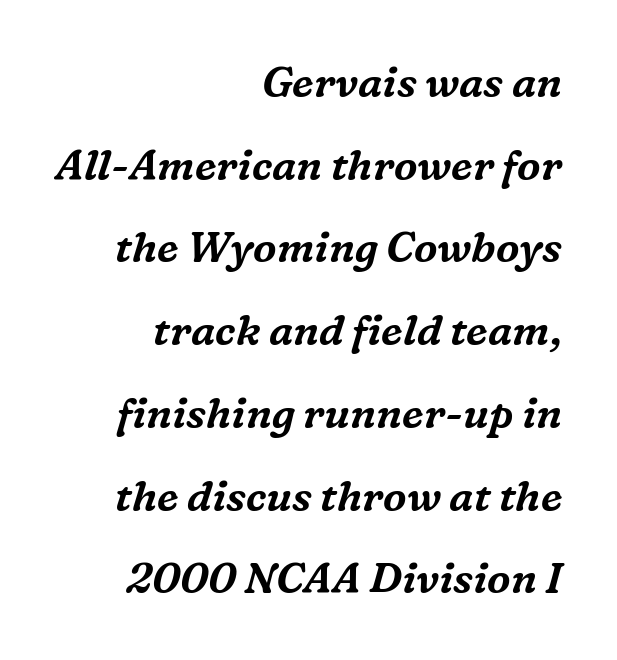
Q: Is the text italic (slanted)? A: Yes, it leans right by about 16 degrees.
Q: Is the typeface a serif or a sans-serif typeface? A: Serif.
Q: Is the text underlined? A: No.
Q: How is the paragraph aligned? A: Right-aligned.
Q: Is the spacing between letters normal or unusually wide? A: Normal.
Q: Is the spacing between lines tight, normal or loose? A: Loose.
Q: Width (condensed, normal, or wide)? A: Normal.
Q: Stroke contrast? A: Medium.
Q: x-height? A: Medium.
Q: Monospaced? A: No.
